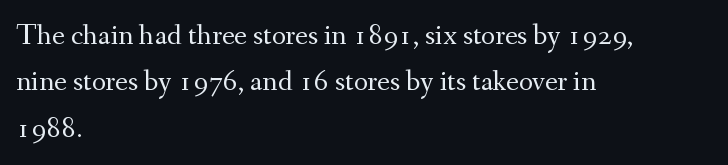
{"serif": "yes", "italic": "no", "bold": "no", "weight": "regular", "width": "normal", "stroke_contrast": "medium", "x_height": "small", "monospaced": "no", "underline": "no", "align": "left", "line_spacing": "normal", "line_spacing_ratio": 1.55, "letter_spacing": "normal", "letter_spacing_em": 0.0, "glyph_px": 30}
